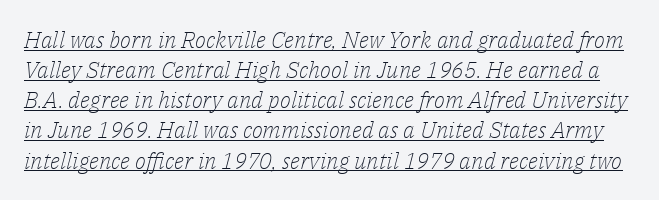
The image shows 23 px text type, italic (leaning right); set normal line spacing (1.31x), normal letter spacing, underlined.
